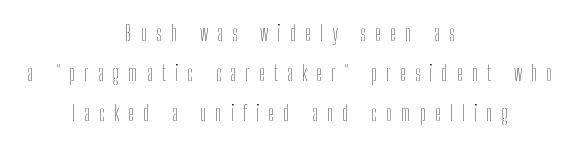
The image shows 22 px text type, upright; set centered, line spacing 1.81x, unusually wide letter spacing (+0.41 em), not underlined.
